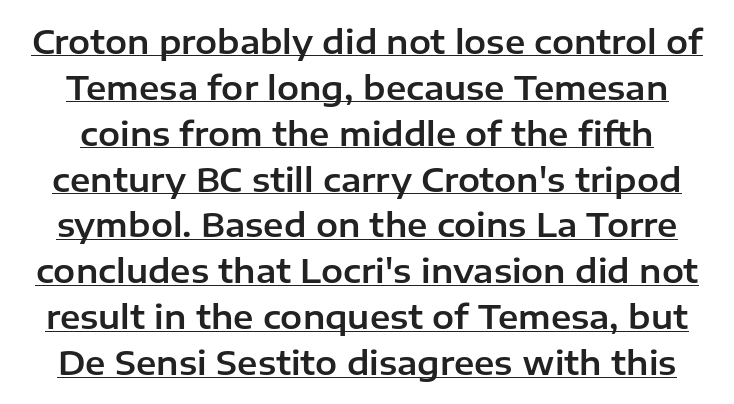
Q: Is the text italic (slanted)? A: No, it is upright.
Q: Is the typeface a serif or a sans-serif typeface? A: Sans-serif.
Q: Is the text underlined? A: Yes.
Q: Is the spacing between letters normal or unusually wide? A: Normal.
Q: Is the spacing between lines tight, normal or loose? A: Normal.
Q: Width (condensed, normal, or wide)? A: Normal.
Q: Stroke contrast? A: Low.
Q: x-height? A: Medium.
Q: Monospaced? A: No.
